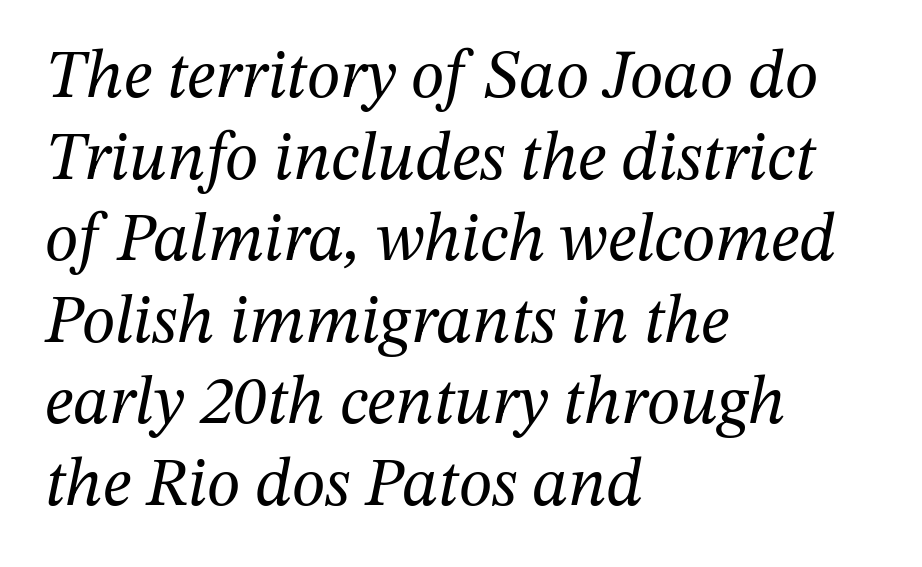
The image shows 68 px regular-weight serif type, italic (leaning right); set left-aligned, line spacing 1.2x, normal letter spacing, not underlined; medium stroke contrast and a medium x-height.
